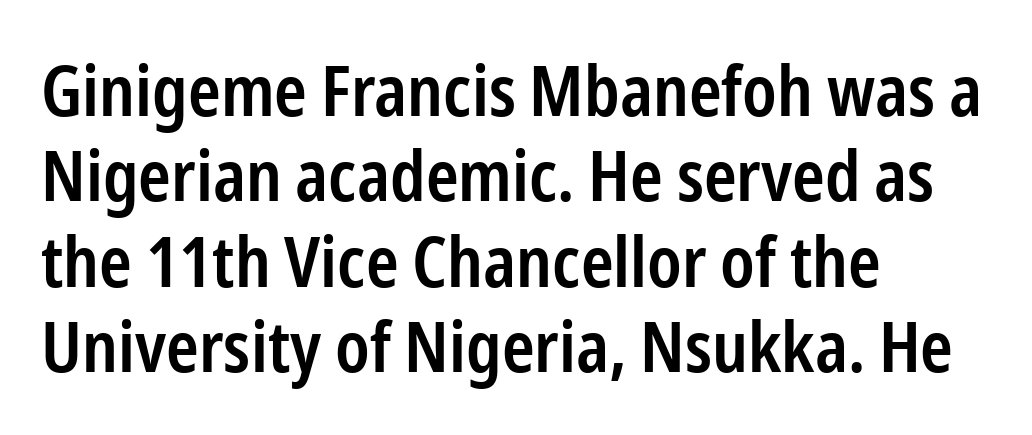
The image shows 70 px semibold, condensed sans-serif type, upright; set left-aligned, line spacing 1.22x, normal letter spacing, not underlined; low stroke contrast and a medium x-height.
